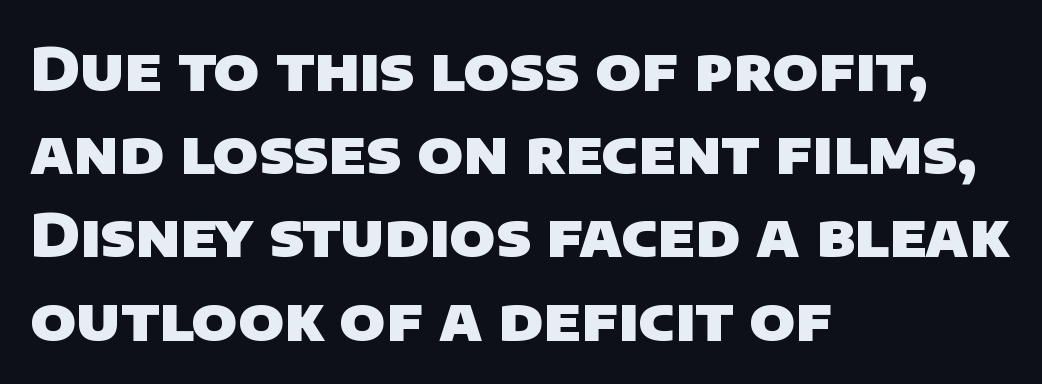
{"serif": "no", "bold": "yes", "weight": "heavy", "width": "normal", "stroke_contrast": "low", "x_height": "large", "monospaced": "no", "underline": "no", "align": "left", "line_spacing": "normal", "line_spacing_ratio": 1.41, "letter_spacing": "normal", "letter_spacing_em": 0.0, "glyph_px": 59}
